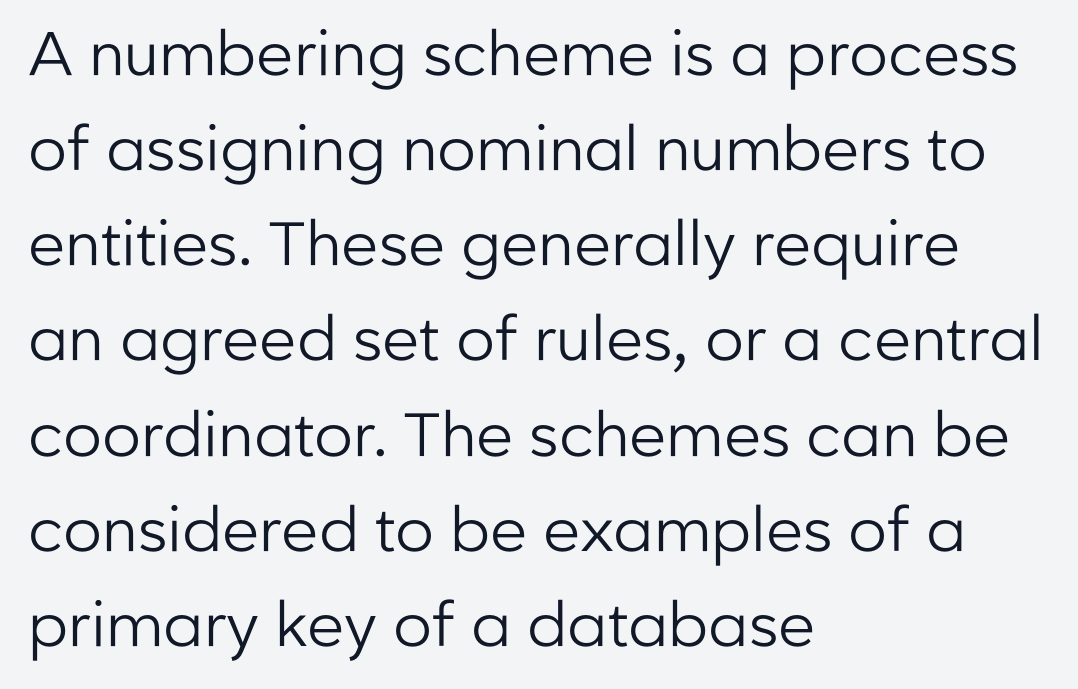
Weight: in the light-to-regular range. Only glyphs here, with clear space below each row. These lines keep a tight, regular rhythm from letter to letter. Each line starts at the same left margin while the right side varies. Here the designer chose a conventional face with non-uniform glyph widths.
